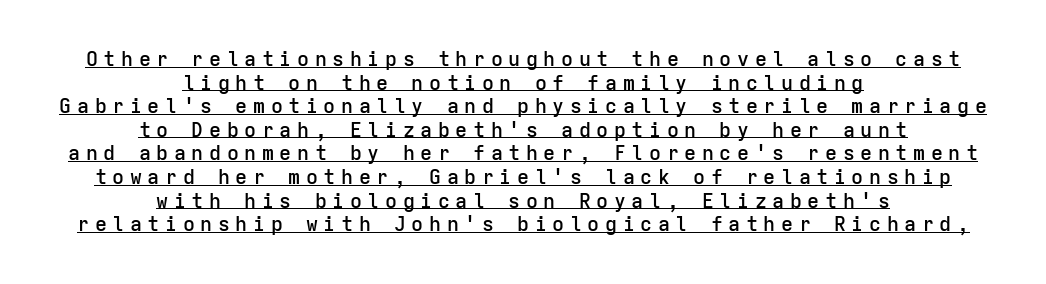
Q: Is the text bold? A: Semi-bold.
Q: Is the text italic (slanted)? A: No, it is upright.
Q: Is the text underlined? A: Yes.
Q: How is the paragraph aligned? A: Centered.
Q: Is the spacing between letters normal or unusually wide? A: Unusually wide.
